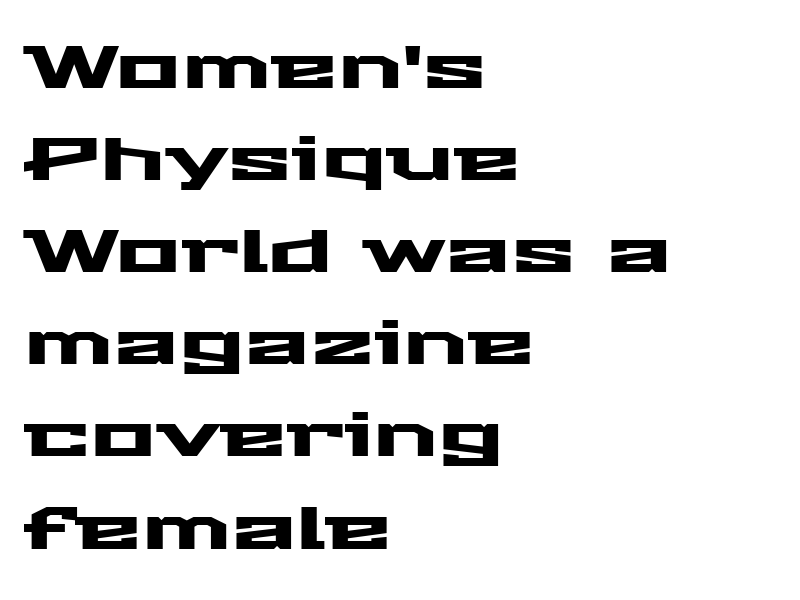
The image shows 61 px wide sans-serif type, upright; set left-aligned, normal line spacing (1.51x), normal letter spacing, not underlined; medium stroke contrast and a medium x-height.
